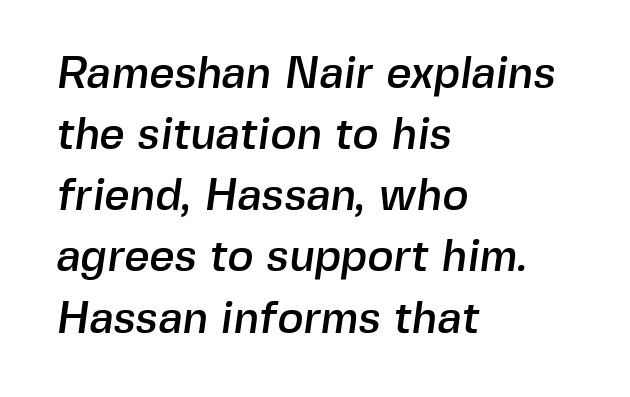
The image shows 44 px sans-serif type; set left-aligned, normal line spacing (1.39x), normal letter spacing, not underlined; a medium x-height.
